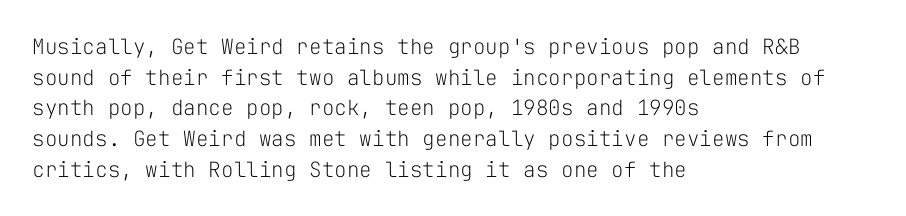
The image shows 21 px text type, upright; set left-aligned, normal line spacing (1.46x), normal letter spacing, not underlined.
